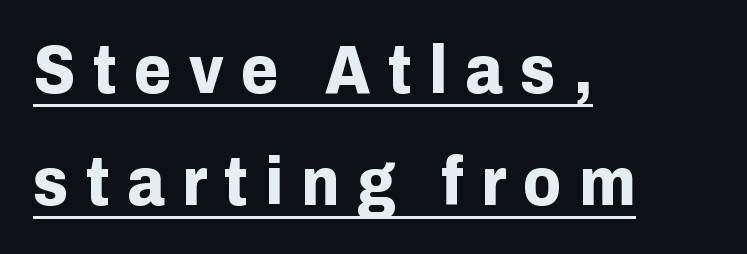
The image shows 68 px bold sans-serif type, upright; set left-aligned, normal line spacing (1.65x), unusually wide letter spacing (+0.26 em), underlined; low stroke contrast and a medium x-height.
